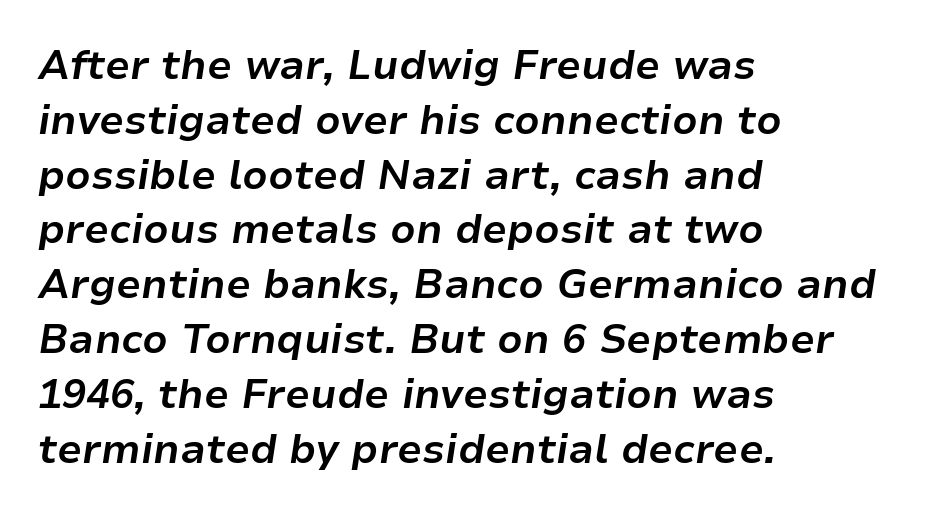
The image shows 40 px bold type, italic (leaning right); set left-aligned, normal line spacing (1.37x), normal letter spacing, not underlined; low stroke contrast and a medium x-height.
